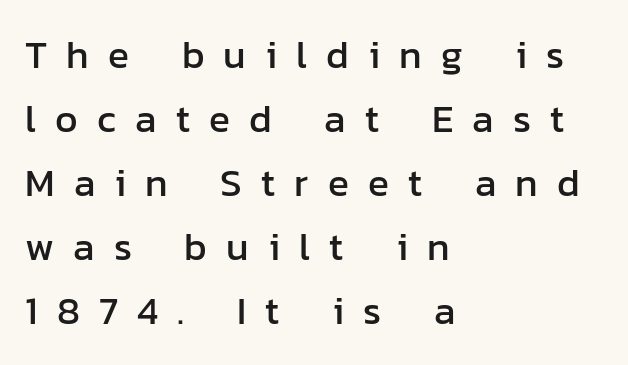
{"serif": "no", "italic": "no", "width": "normal", "stroke_contrast": "low", "x_height": "medium", "monospaced": "no", "underline": "no", "align": "left", "line_spacing": "normal", "line_spacing_ratio": 1.64, "letter_spacing": "wide", "letter_spacing_em": 0.49, "glyph_px": 39}
